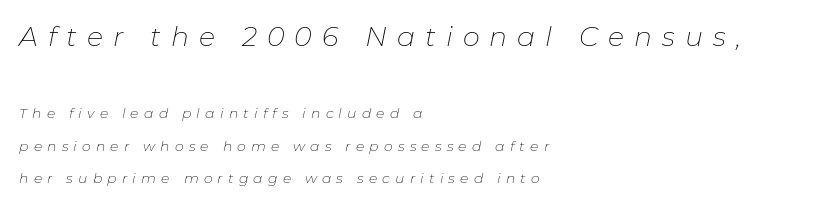
The image shows 27 px text type, italic (leaning right); set left-aligned, loose line spacing (2.34x), unusually wide letter spacing (+0.37 em), not underlined; the first (top) block is 1.93x larger.
